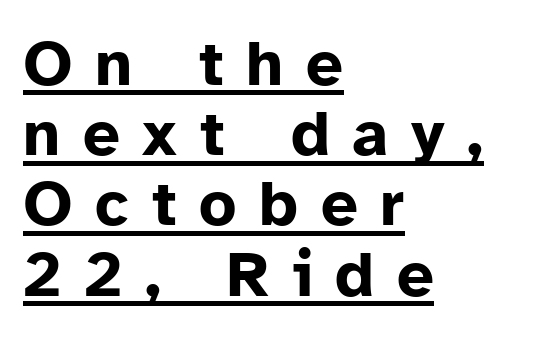
The image shows 65 px bold sans-serif type, upright; set left-aligned, tight line spacing (1.08x), unusually wide letter spacing (+0.35 em), underlined; low stroke contrast and a medium x-height.
